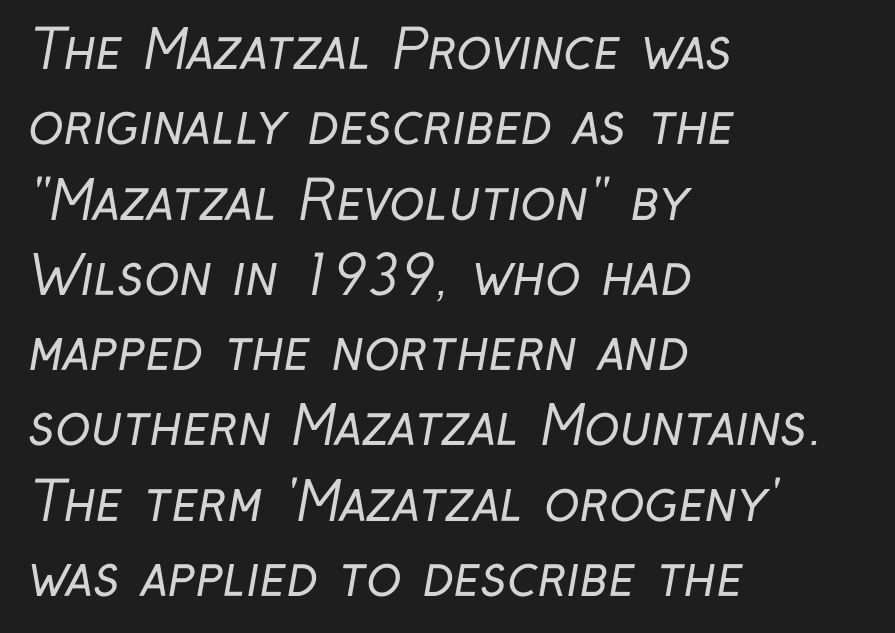
Q: Is the text bold? A: No.
Q: Is the typeface a serif or a sans-serif typeface? A: Sans-serif.
Q: Is the text underlined? A: No.
Q: How is the paragraph aligned? A: Left-aligned.
Q: Is the spacing between letters normal or unusually wide? A: Normal.
Q: Is the spacing between lines tight, normal or loose? A: Normal.
Q: Width (condensed, normal, or wide)? A: Condensed.
Q: Stroke contrast? A: Low.
Q: x-height? A: Medium.
Q: Monospaced? A: No.
